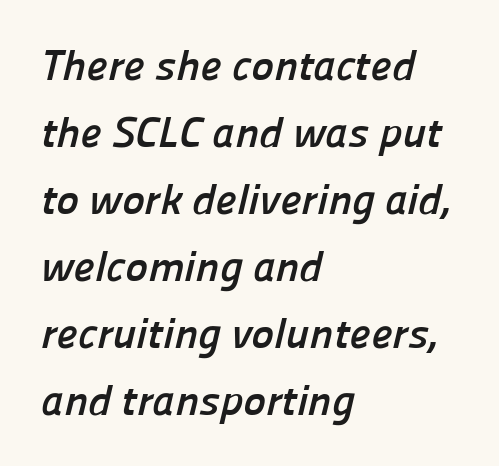
All the whitespace from short lines collects on the right. The glyphs in this specimen are sans serif. One glance says typical: line gaps are just what's usual. Words appear dense and cohesive because spacing is normal.
